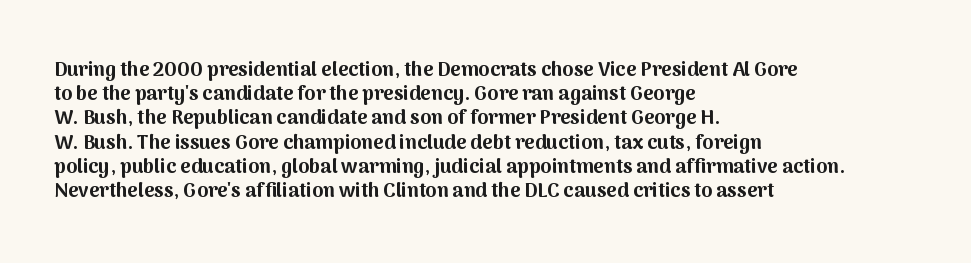
{"italic": "no", "bold": "yes", "underline": "no", "align": "left", "line_spacing_ratio": 1.21, "letter_spacing": "normal", "letter_spacing_em": 0.0, "glyph_px": 20}
